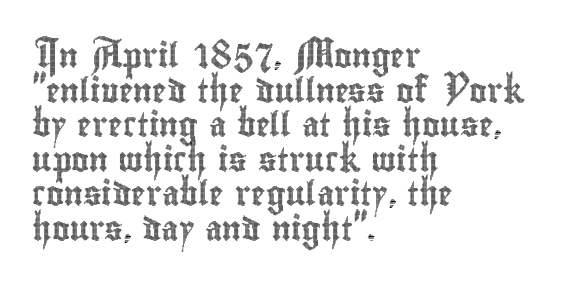
Q: Is the text italic (slanted)? A: No, it is upright.
Q: Is the text underlined? A: No.
Q: How is the paragraph aligned? A: Left-aligned.
Q: Is the spacing between letters normal or unusually wide? A: Normal.
Q: Is the spacing between lines tight, normal or loose? A: Normal.
